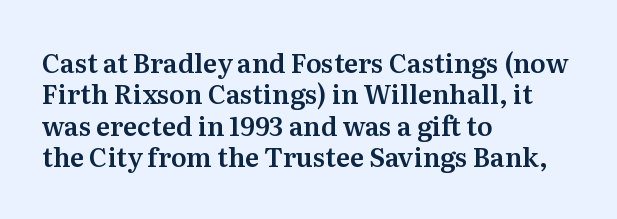
{"italic": "no", "underline": "no", "align": "left", "line_spacing_ratio": 1.21, "letter_spacing": "normal", "letter_spacing_em": 0.0, "glyph_px": 26}
